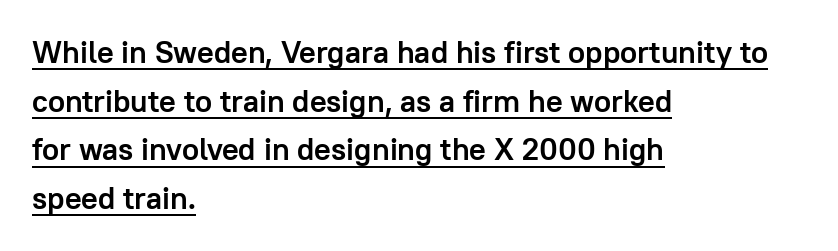
{"serif": "no", "italic": "no", "bold": "yes", "weight": "semibold", "width": "normal", "stroke_contrast": "low", "x_height": "medium", "monospaced": "no", "underline": "yes", "align": "left", "line_spacing": "normal", "line_spacing_ratio": 1.57, "letter_spacing": "normal", "letter_spacing_em": 0.0, "glyph_px": 31}
